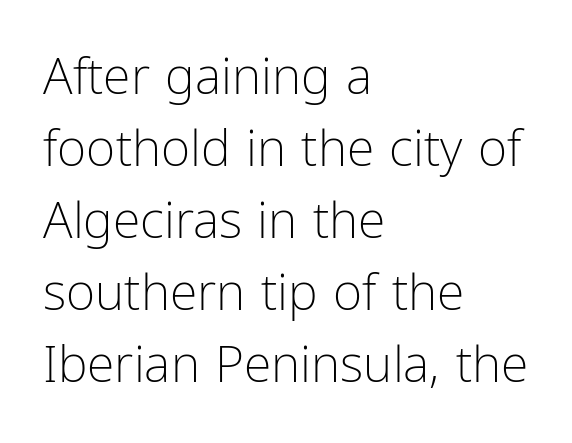
The image shows 50 px light, condensed sans-serif type, upright; set left-aligned, normal line spacing (1.44x), normal letter spacing, not underlined; low stroke contrast and a medium x-height.
